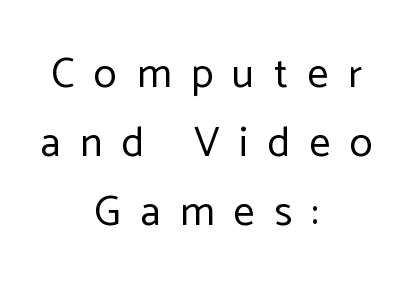
Q: Is the text bold? A: No.
Q: Is the text italic (slanted)? A: No, it is upright.
Q: Is the typeface a serif or a sans-serif typeface? A: Sans-serif.
Q: Is the text underlined? A: No.
Q: How is the paragraph aligned? A: Centered.
Q: Is the spacing between letters normal or unusually wide? A: Unusually wide.
Q: Is the spacing between lines tight, normal or loose? A: Normal.
Q: Width (condensed, normal, or wide)? A: Normal.
Q: Stroke contrast? A: Low.
Q: x-height? A: Medium.
Q: Monospaced? A: No.
